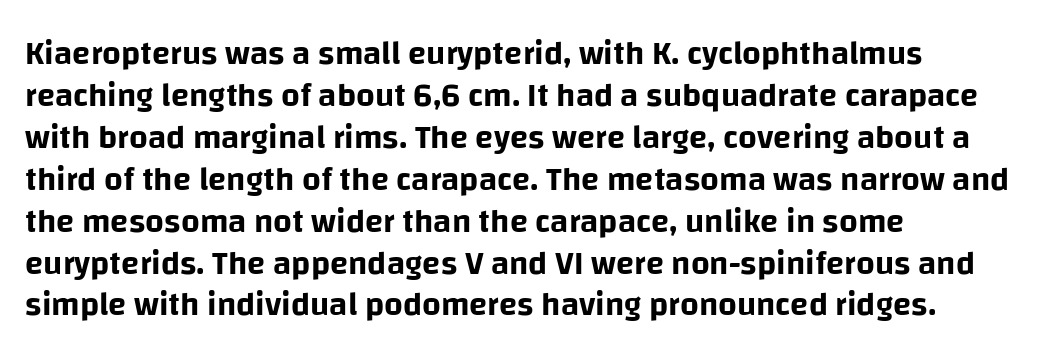
{"serif": "no", "italic": "no", "width": "normal", "stroke_contrast": "low", "x_height": "large", "monospaced": "no", "underline": "no", "align": "left", "line_spacing": "normal", "line_spacing_ratio": 1.27, "letter_spacing": "normal", "letter_spacing_em": 0.0, "glyph_px": 33}
